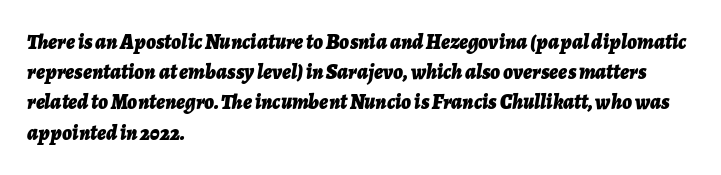
{"italic": "yes", "lean": "right", "slant_degrees": 7, "bold": "yes", "underline": "no", "align": "left", "line_spacing": "normal", "line_spacing_ratio": 1.44, "letter_spacing": "normal", "letter_spacing_em": 0.0, "glyph_px": 21}
